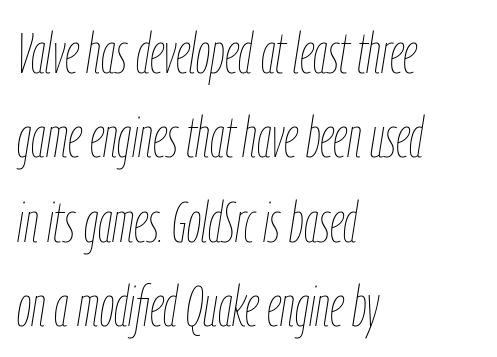
{"italic": "yes", "lean": "right", "slant_degrees": 9, "bold": "no", "weight": "thin", "width": "condensed", "stroke_contrast": "low", "x_height": "medium", "monospaced": "no", "underline": "no", "align": "left", "line_spacing": "normal", "line_spacing_ratio": 1.48, "letter_spacing": "normal", "letter_spacing_em": 0.0, "glyph_px": 57}
